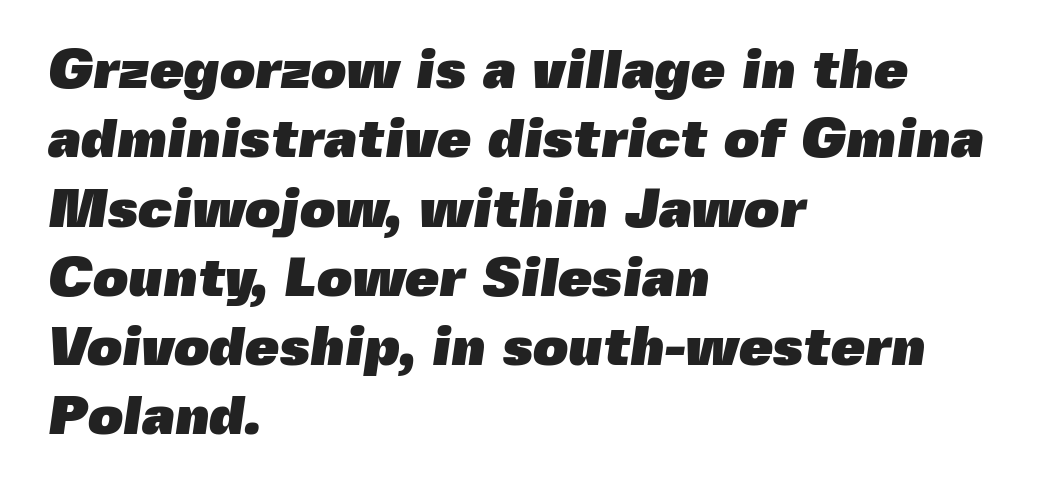
The image shows 55 px heavy sans-serif type; set left-aligned, normal line spacing (1.26x), normal letter spacing, not underlined; a medium x-height.
